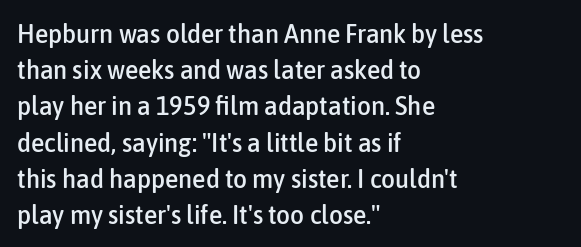
The image shows 27 px text type, upright; set left-aligned, normal line spacing (1.34x), normal letter spacing, not underlined.
